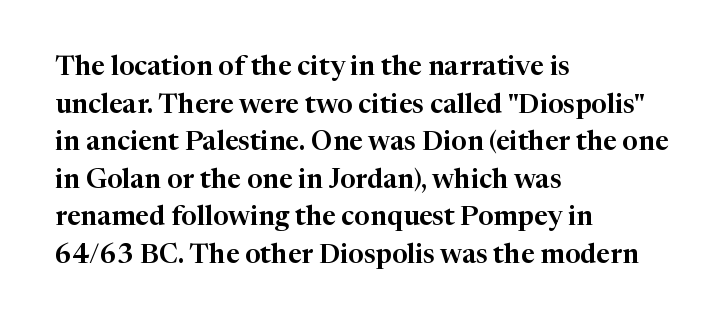
The image shows 27 px text type, upright; set left-aligned, normal line spacing (1.39x), normal letter spacing, not underlined.
